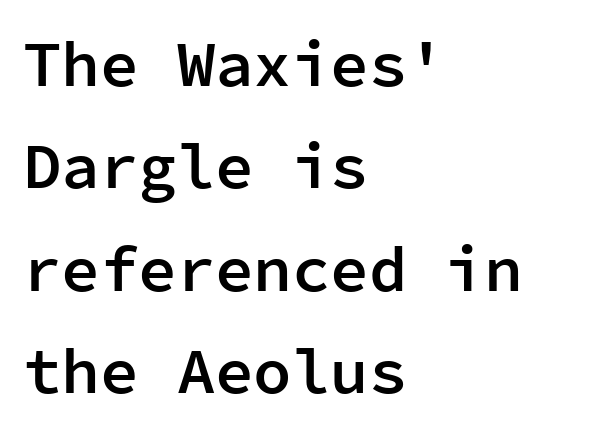
Q: Is the text bold? A: Semi-bold.
Q: Is the text italic (slanted)? A: No, it is upright.
Q: Is the typeface a serif or a sans-serif typeface? A: Sans-serif.
Q: Is the text underlined? A: No.
Q: How is the paragraph aligned? A: Left-aligned.
Q: Is the spacing between letters normal or unusually wide? A: Normal.
Q: Is the spacing between lines tight, normal or loose? A: Normal.
Q: Width (condensed, normal, or wide)? A: Normal.
Q: Stroke contrast? A: Low.
Q: x-height? A: Medium.
Q: Monospaced? A: Yes.
